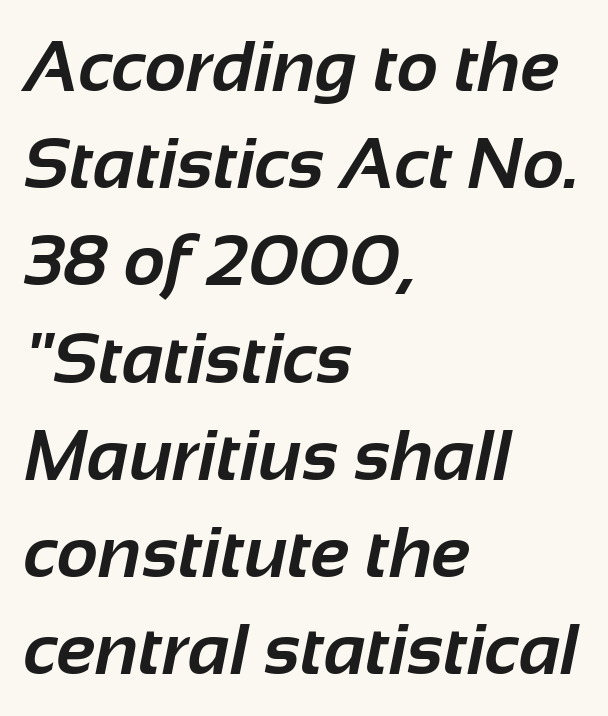
{"serif": "no", "bold": "yes", "weight": "bold", "width": "normal", "stroke_contrast": "low", "x_height": "medium", "monospaced": "no", "underline": "no", "align": "left", "line_spacing": "normal", "line_spacing_ratio": 1.35, "letter_spacing": "normal", "letter_spacing_em": 0.0, "glyph_px": 72}
